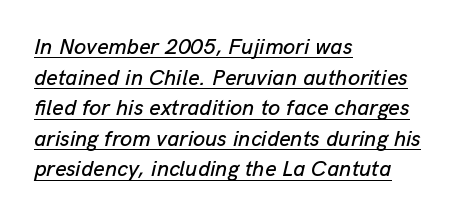
{"italic": "yes", "lean": "right", "slant_degrees": 13, "underline": "yes", "align": "left", "line_spacing": "normal", "line_spacing_ratio": 1.39, "letter_spacing": "normal", "letter_spacing_em": 0.0, "glyph_px": 22}
